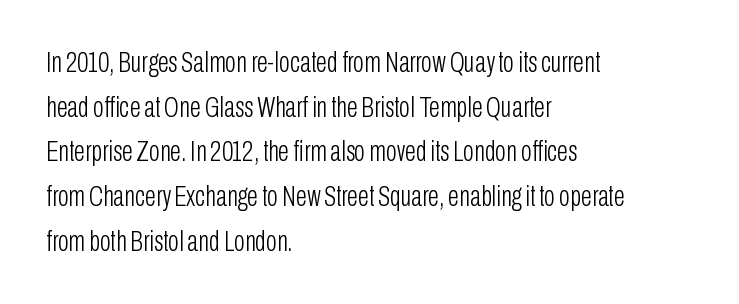
Q: Is the text bold? A: No.
Q: Is the text italic (slanted)? A: No, it is upright.
Q: Is the typeface a serif or a sans-serif typeface? A: Sans-serif.
Q: Is the text underlined? A: No.
Q: How is the paragraph aligned? A: Left-aligned.
Q: Is the spacing between letters normal or unusually wide? A: Normal.
Q: Is the spacing between lines tight, normal or loose? A: Normal.
Q: Width (condensed, normal, or wide)? A: Condensed.
Q: Stroke contrast? A: Low.
Q: x-height? A: Medium.
Q: Monospaced? A: No.
